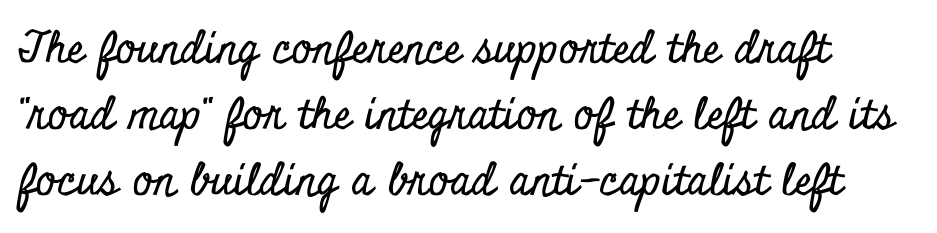
The image shows 43 px condensed serif type; set normal line spacing (1.53x), normal letter spacing, not underlined; low stroke contrast and a small x-height.
